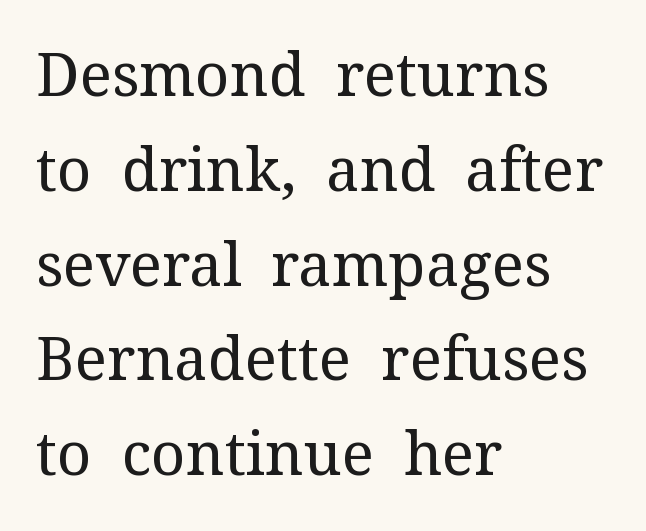
Compared with typical paragraphs, the rows here are spaced about the same. The font's upright variant was chosen for this text. Note the varied advance widths — an 'i' is clearly narrower than an 'm'. The weight would be labelled regular, book, light, or lighter still.
